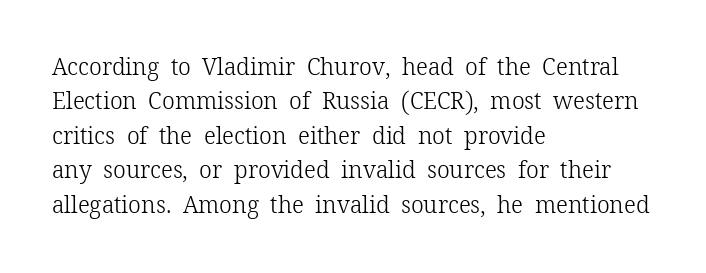
{"italic": "no", "bold": "no", "underline": "no", "align": "left", "line_spacing": "normal", "line_spacing_ratio": 1.5, "letter_spacing": "normal", "letter_spacing_em": 0.0, "glyph_px": 23}
